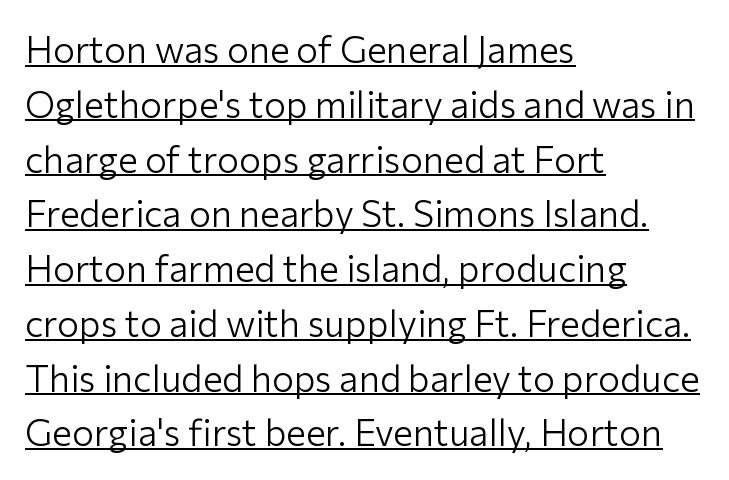
The image shows 37 px light sans-serif type, upright; set left-aligned, normal line spacing (1.48x), normal letter spacing, underlined; low stroke contrast and a medium x-height.
